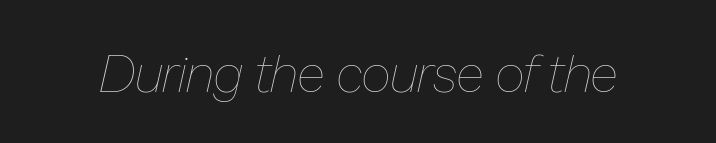
{"italic": "yes", "lean": "right", "slant_degrees": 13, "bold": "no", "weight": "thin", "width": "normal", "stroke_contrast": "low", "x_height": "medium", "monospaced": "no", "underline": "no", "letter_spacing": "normal", "letter_spacing_em": 0.0, "glyph_px": 52}
